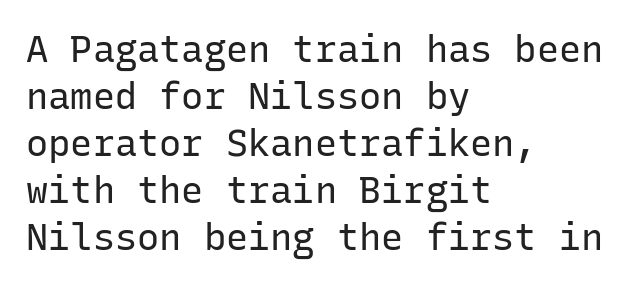
The type family on display is of the sans-serif kind. No letter is thick-stroked: the sample isn't bold. Vertically, the passage feels balanced, rows spaced as you'd expect. Every character here occupies the same horizontal width, giving the sample a typewriter-like rhythm. Here the glyphs are tracked normally, forming tight word shapes.
